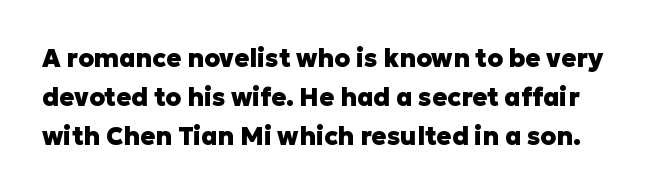
The string is rendered with underlining switched off. Leading: standard. Posture: upright roman. The passage shown is emphatically bold. The letterforms sit shoulder to shoulder at normal distance.
